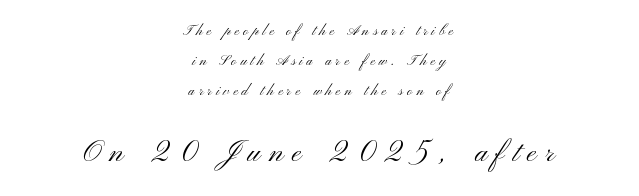
Q: Is the text bold? A: No.
Q: Is the text italic (slanted)? A: Yes.
Q: Is the typeface a serif or a sans-serif typeface? A: Sans-serif.
Q: Is the text underlined? A: No.
Q: How is the paragraph aligned? A: Centered.
Q: Is the spacing between letters normal or unusually wide? A: Unusually wide.
Q: Is the spacing between lines tight, normal or loose? A: Loose.
Q: Which block of text is set in a larger size, the first (top) or the second (bottom)? A: The second (bottom) one.
Q: Width (condensed, normal, or wide)? A: Wide.
Q: Stroke contrast? A: Medium.
Q: x-height? A: Small.
Q: Monospaced? A: No.
